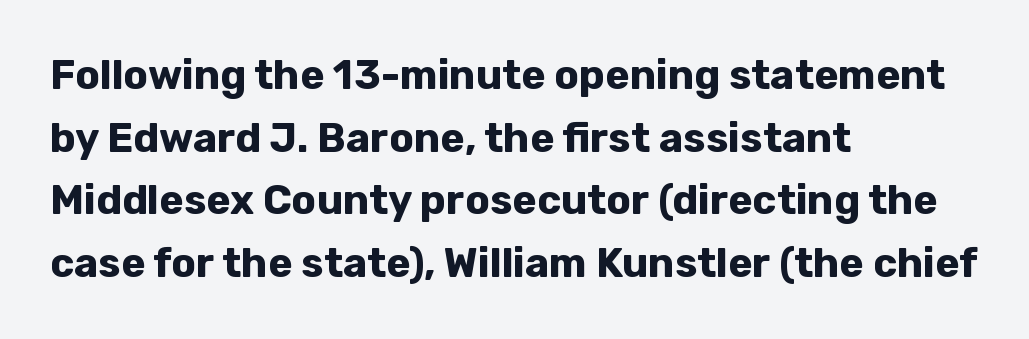
The image shows 41 px bold sans-serif type, upright; set left-aligned, normal line spacing (1.53x), normal letter spacing, not underlined; low stroke contrast and a medium x-height.
